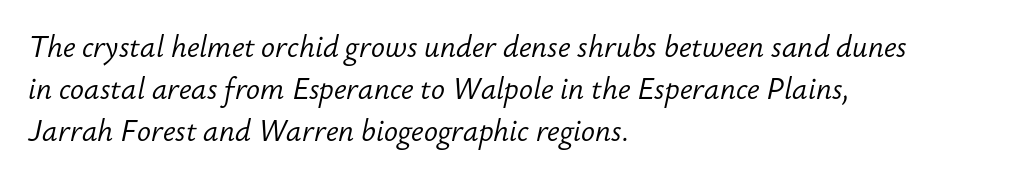
The image shows 29 px light type, italic (leaning right); set left-aligned, normal line spacing (1.44x), normal letter spacing, not underlined; low stroke contrast and a small x-height.
